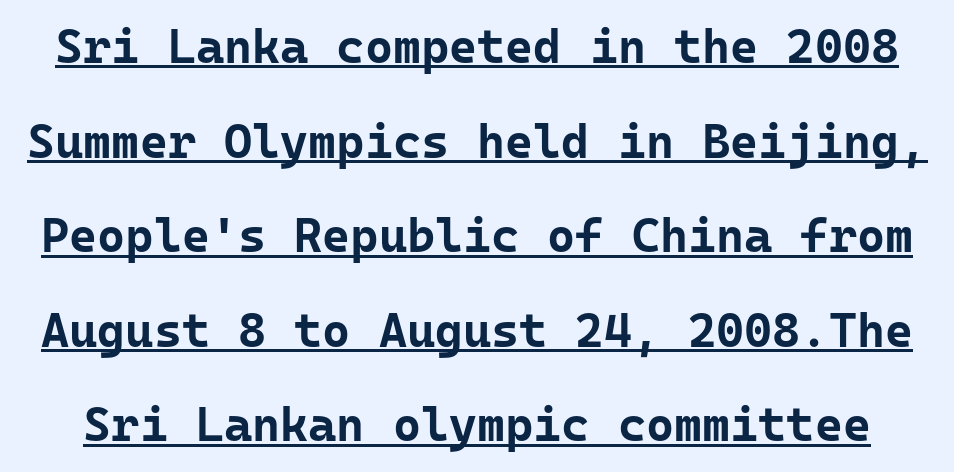
The image shows 48 px bold sans-serif type, upright, monospaced; set loose line spacing (1.97x), normal letter spacing, underlined; low stroke contrast and a medium x-height.
